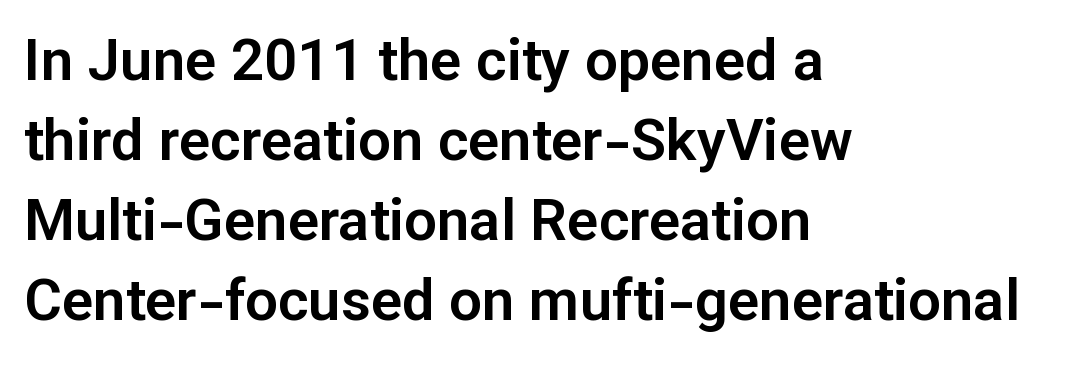
{"serif": "no", "italic": "no", "width": "normal", "stroke_contrast": "low", "x_height": "medium", "monospaced": "no", "underline": "no", "align": "left", "line_spacing": "normal", "line_spacing_ratio": 1.38, "letter_spacing": "normal", "letter_spacing_em": 0.0, "glyph_px": 58}
